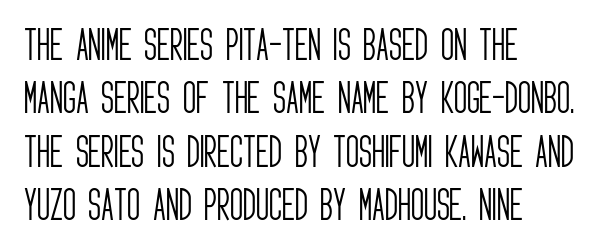
The passage shown is typed in a proportional face where columns would drift. The passage is arranged the way most books set body copy — flush left. The letters sit at their default tracking, neither squeezed nor spread. The space beneath each line is pristine and unruled. Leading matches the norm, producing a regular column. The cut favours lightness, reaching ordinary text weight at its darkest.
